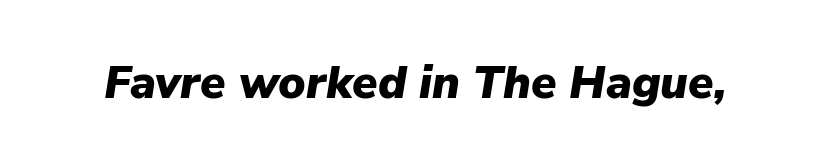
Q: Is the text bold? A: Yes.
Q: Is the text italic (slanted)? A: Yes, it leans right by about 9 degrees.
Q: Is the text underlined? A: No.
Q: Is the spacing between letters normal or unusually wide? A: Normal.
Q: Width (condensed, normal, or wide)? A: Normal.
Q: Stroke contrast? A: Low.
Q: x-height? A: Medium.
Q: Monospaced? A: No.
